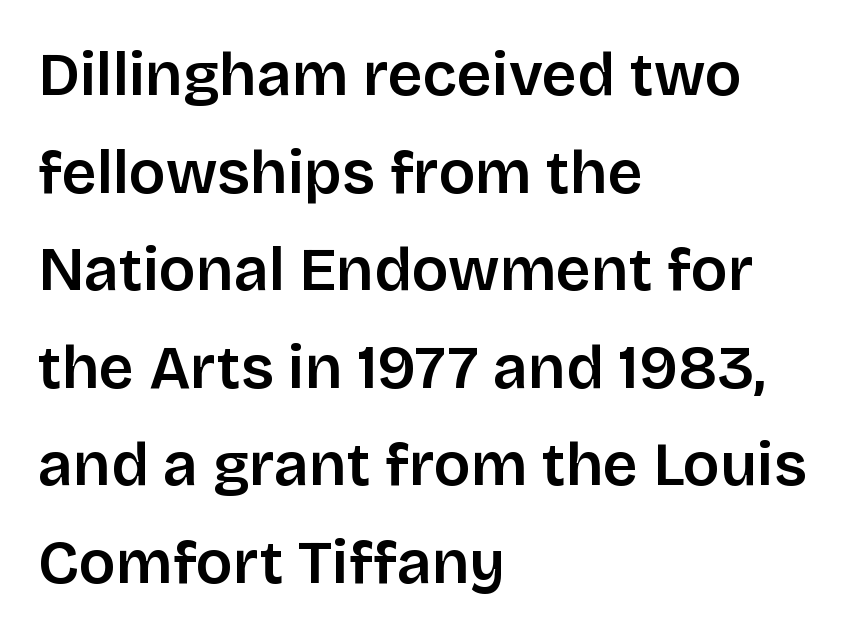
{"serif": "no", "italic": "no", "bold": "semi", "weight": "semibold", "width": "normal", "stroke_contrast": "low", "x_height": "large", "monospaced": "no", "underline": "no", "align": "left", "line_spacing": "normal", "line_spacing_ratio": 1.6, "letter_spacing": "normal", "letter_spacing_em": 0.0, "glyph_px": 61}
